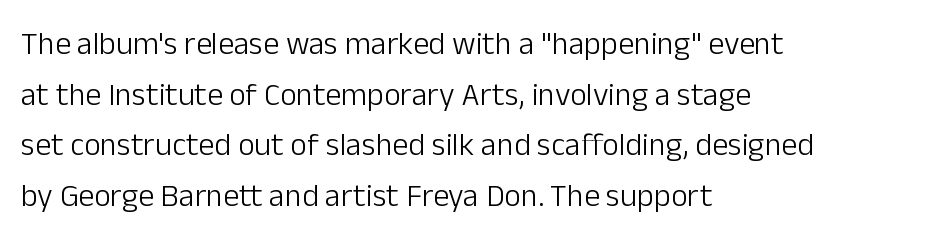
The image shows 32 px light sans-serif type, upright; set left-aligned, normal line spacing (1.58x), normal letter spacing, not underlined; low stroke contrast and a medium x-height.
